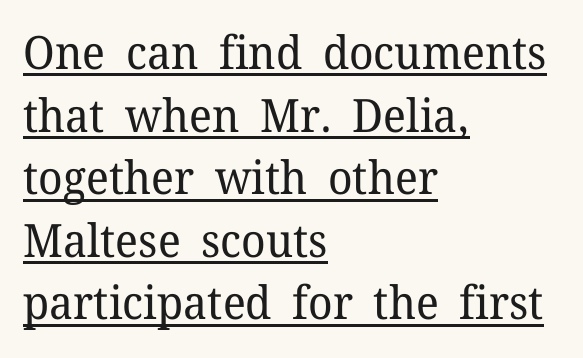
The image shows 46 px regular-weight serif type, upright; set left-aligned, normal line spacing (1.36x), normal letter spacing, underlined; low stroke contrast and a medium x-height.
